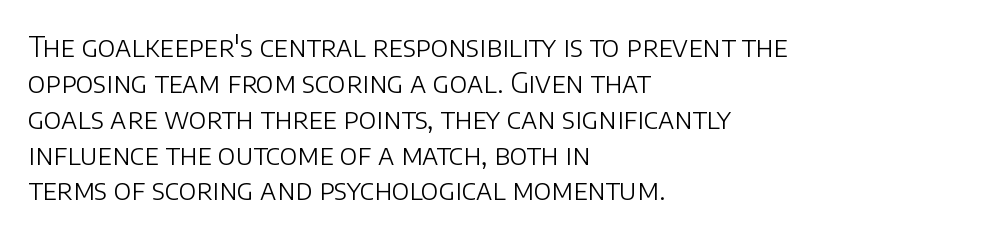
The image shows 28 px light sans-serif type, upright; set left-aligned, normal line spacing (1.28x), normal letter spacing, not underlined; low stroke contrast and a large x-height.
